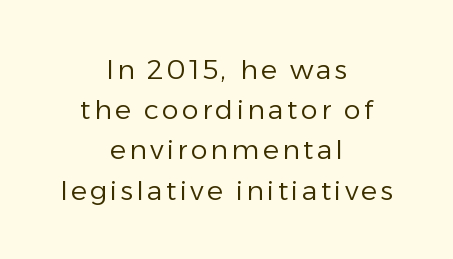
In terms of posture, this sample is upright. Horizontally, the lines are justified to the midpoint only. The baseline area is clear. Vertically, the passage feels balanced, rows spaced as you'd expect. Is the type heavy? It reads as light-to-regular instead.
